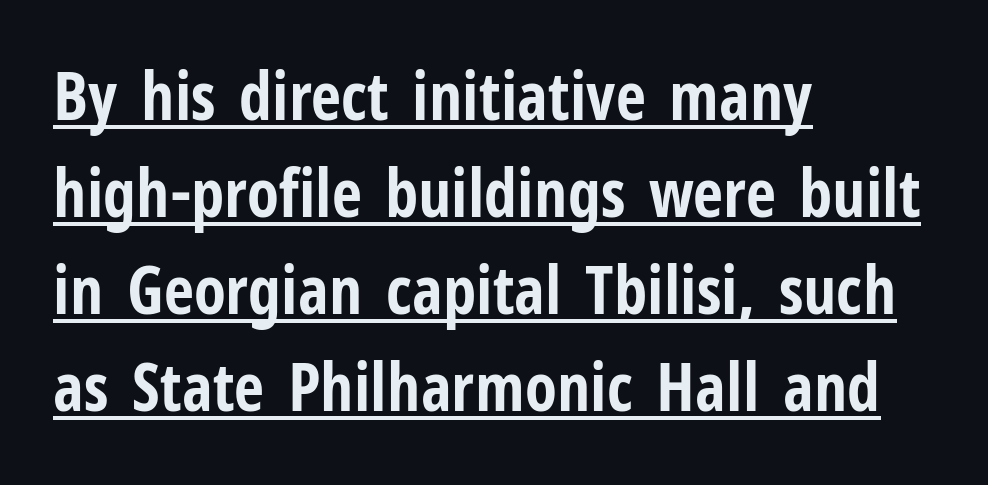
Between one letter and the next there's only the usual sliver of space. A rule runs beneath these lines of type. Here the designer chose a conventional face with non-uniform glyph widths. Horizontal alignment here is leftward, the default for most running prose. If you measured baseline to baseline, you'd find a middling distance.
